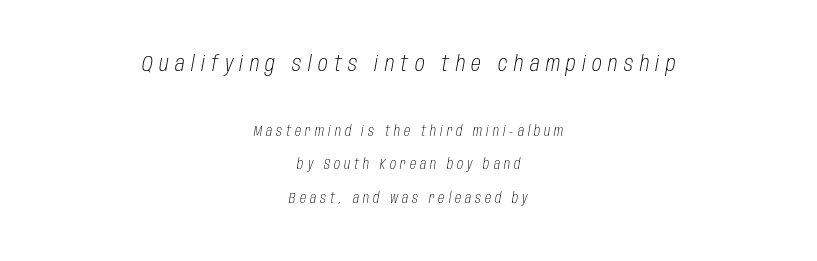
Q: Is the text bold? A: No.
Q: Is the text italic (slanted)? A: Yes, it leans right by about 10 degrees.
Q: Is the text underlined? A: No.
Q: How is the paragraph aligned? A: Centered.
Q: Is the spacing between letters normal or unusually wide? A: Unusually wide.
Q: Is the spacing between lines tight, normal or loose? A: Loose.
Q: Which block of text is set in a larger size, the first (top) or the second (bottom)? A: The first (top) one.
